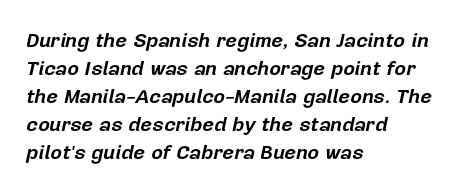
Decoration check: the copy has no underline. Nobody touched the tracking dial on this one. Slant detected: the letters are inclined. These words are printed bold, with thick strokes throughout. One-word summary of the alignment: left. A typesetter would call this leading conventional body-copy spacing.
